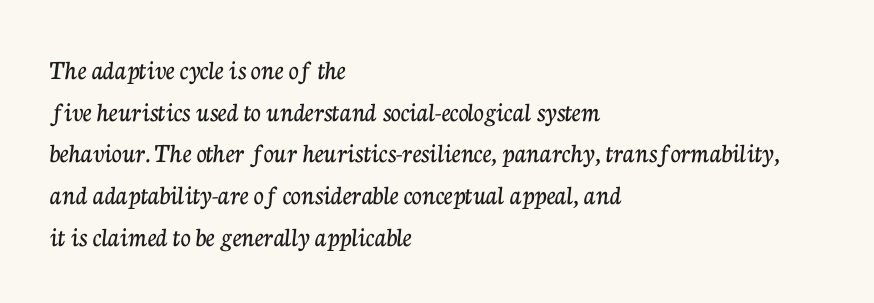
Q: Is the text italic (slanted)? A: Yes.
Q: Is the typeface a serif or a sans-serif typeface? A: Serif.
Q: Is the text underlined? A: No.
Q: How is the paragraph aligned? A: Left-aligned.
Q: Is the spacing between letters normal or unusually wide? A: Normal.
Q: Is the spacing between lines tight, normal or loose? A: Normal.
Q: Width (condensed, normal, or wide)? A: Normal.
Q: Stroke contrast? A: Low.
Q: x-height? A: Medium.
Q: Monospaced? A: No.
